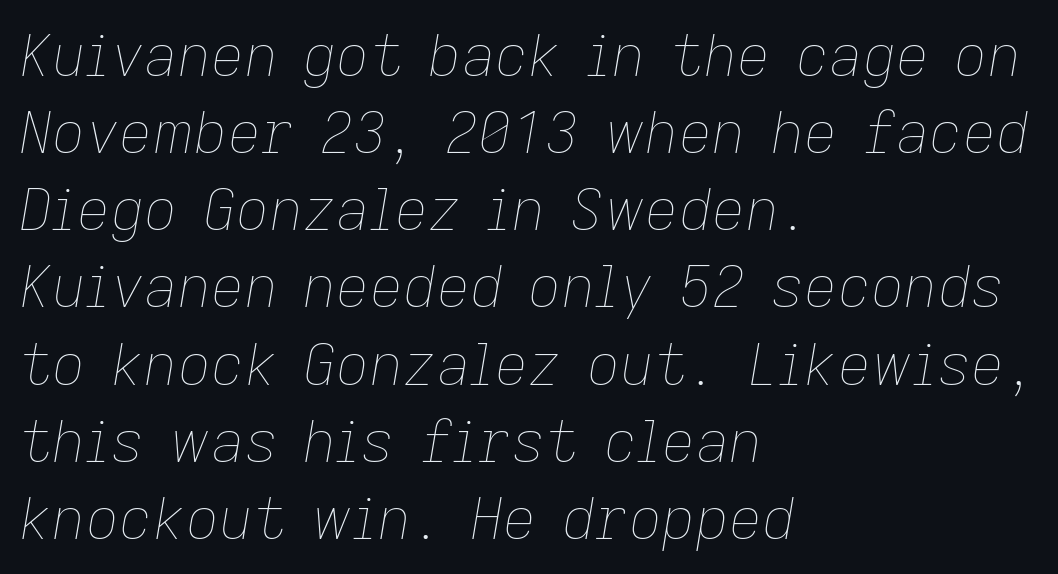
{"italic": "yes", "lean": "right", "slant_degrees": 9, "bold": "no", "weight": "thin", "width": "normal", "stroke_contrast": "low", "x_height": "medium", "monospaced": "no", "underline": "no", "align": "left", "line_spacing": "normal", "line_spacing_ratio": 1.33, "letter_spacing": "normal", "letter_spacing_em": 0.0, "glyph_px": 58}
